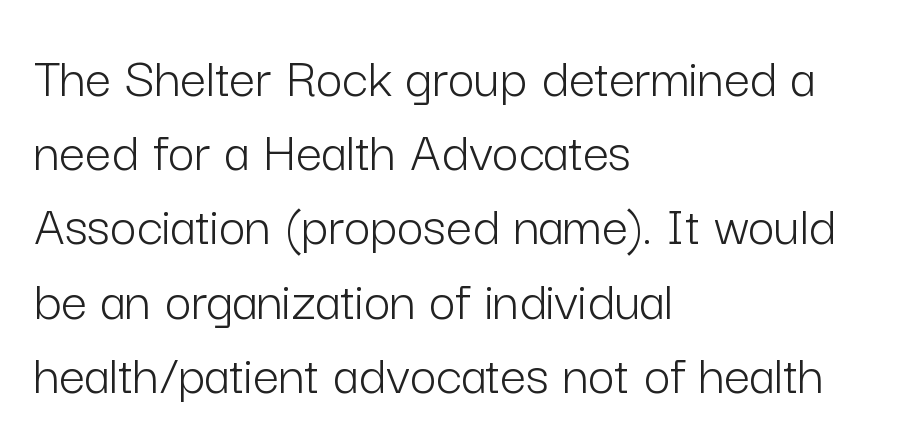
The image shows 58 px light sans-serif type, upright; set left-aligned, normal line spacing (1.28x), normal letter spacing, not underlined; low stroke contrast and a medium x-height.
